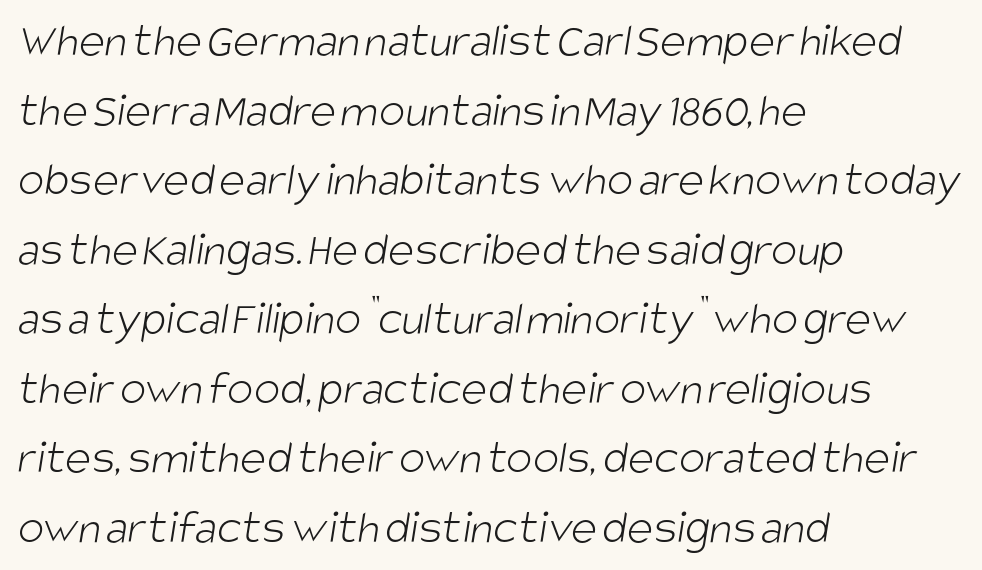
Q: Is the text bold? A: No.
Q: Is the typeface a serif or a sans-serif typeface? A: Sans-serif.
Q: Is the text underlined? A: No.
Q: How is the paragraph aligned? A: Left-aligned.
Q: Is the spacing between letters normal or unusually wide? A: Normal.
Q: Is the spacing between lines tight, normal or loose? A: Normal.
Q: Width (condensed, normal, or wide)? A: Condensed.
Q: Stroke contrast? A: Low.
Q: x-height? A: Large.
Q: Monospaced? A: No.
